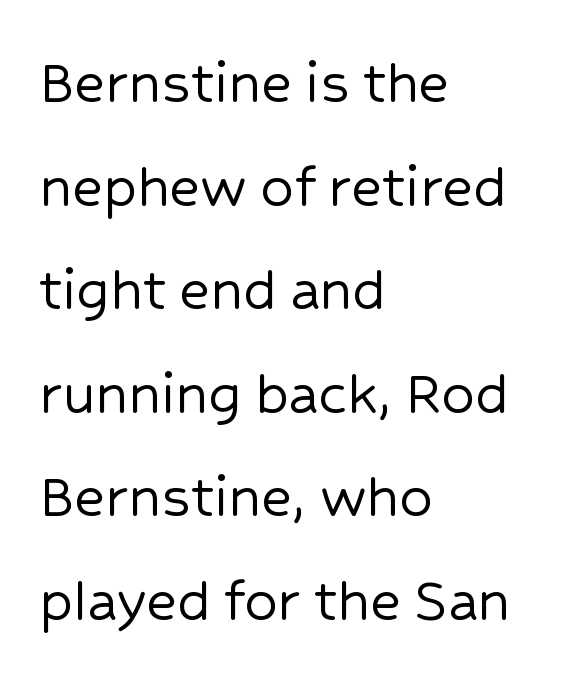
The image shows 66 px sans-serif type, upright; set left-aligned, normal line spacing (1.57x), normal letter spacing, not underlined; low stroke contrast and a medium x-height.
